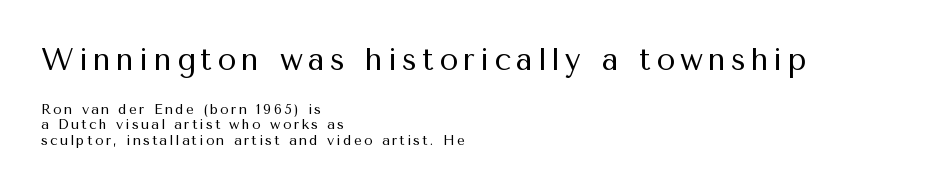
Rule under the text: the space is simply empty. Varying glyph widths throughout — classic text-font behaviour. The block sitting higher on the canvas is the one with enlarged characters. Leading: reduced. A sans-serif font was chosen for this passage. Weight class: somewhere from thin through regular.
